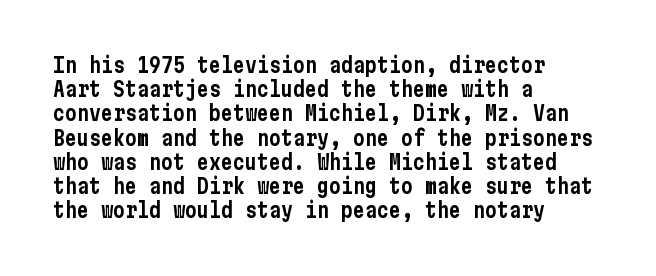
If you drew a line through each stem, it would be perfectly vertical. The line texture is even and compact thanks to regular tracking. Which margin do the lines hug? The left one — the right edge is uneven. Letters rest on an invisible, unmarked baseline.
